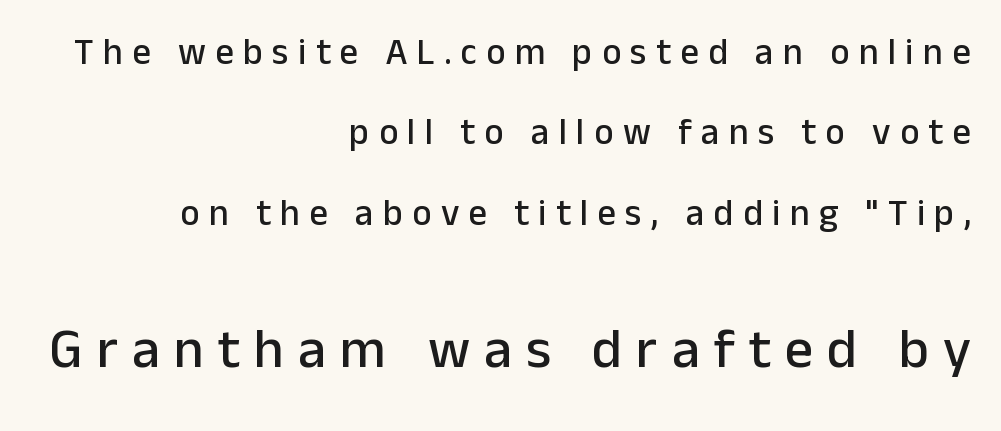
Q: Is the text italic (slanted)? A: No, it is upright.
Q: Is the typeface a serif or a sans-serif typeface? A: Sans-serif.
Q: Is the text underlined? A: No.
Q: How is the paragraph aligned? A: Right-aligned.
Q: Is the spacing between letters normal or unusually wide? A: Unusually wide.
Q: Is the spacing between lines tight, normal or loose? A: Loose.
Q: Which block of text is set in a larger size, the first (top) or the second (bottom)? A: The second (bottom) one.
Q: Width (condensed, normal, or wide)? A: Normal.
Q: Stroke contrast? A: Low.
Q: x-height? A: Medium.
Q: Monospaced? A: No.
